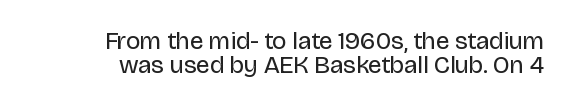
The image shows 25 px text type, upright; set right-aligned, tight line spacing (0.98x), normal letter spacing, not underlined.
